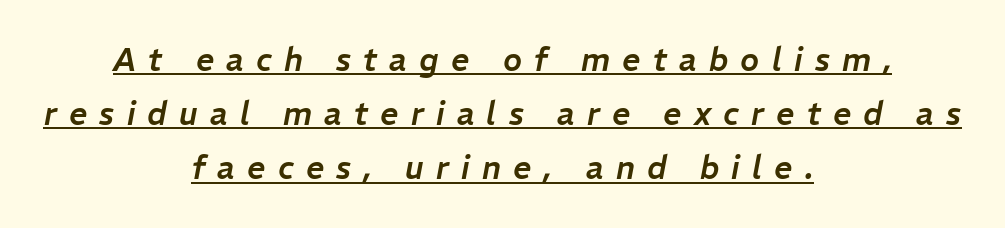
Glyph-to-glyph distance is far greater than everyday printed text. Compared with ordinary roman type, these characters are visibly tilted. Descenders here cross a horizontal rule under the line. The designer left line spacing at the default. These lines are rendered in a variable-pitch font. Which margin do the lines hug? Neither — every line sits in the middle.
